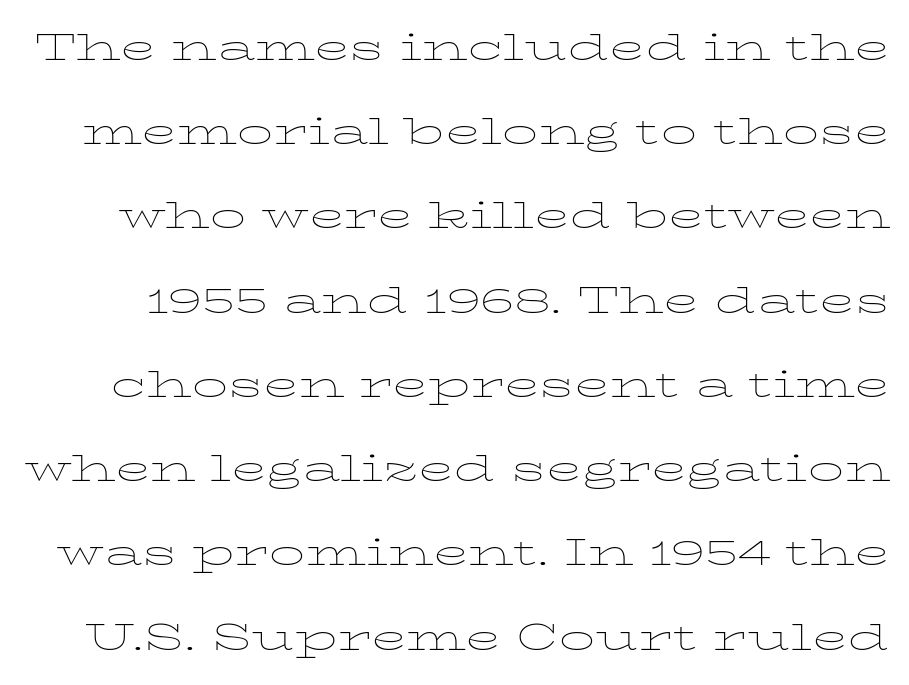
A clean baseline with only descenders dipping below it. To sum up the face: it has serifs. The letters advance in unequal steps, a hallmark of proportional type. Upright lettering throughout.
